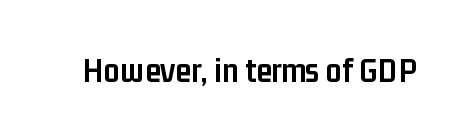
The image shows 35 px semibold, condensed sans-serif type, upright; set normal letter spacing, not underlined; low stroke contrast and a medium x-height.
